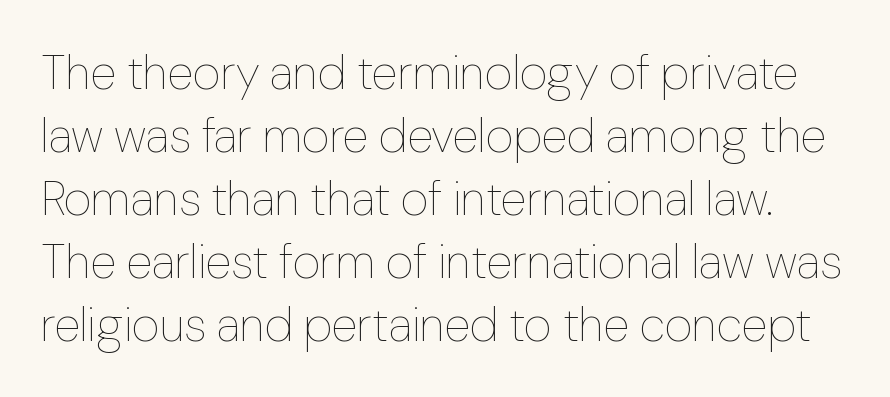
Summary of weight: not heavy and not bold. The zone under the glyphs is completely vacant. What stands out about the letter spacing? Nothing — it is the standard amount. Rows of type keep a routine distance in the vertical direction. The letters advance in unequal steps, a hallmark of proportional type.
